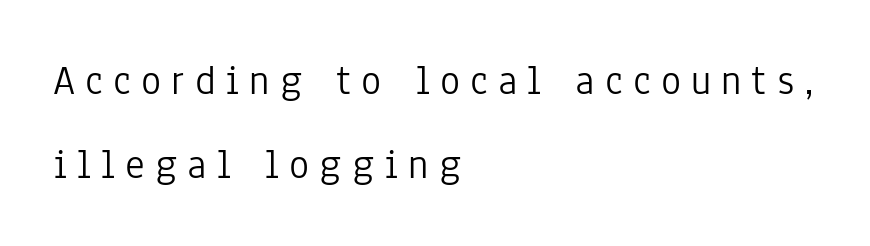
Q: Is the text bold? A: No.
Q: Is the text italic (slanted)? A: No, it is upright.
Q: Is the typeface a serif or a sans-serif typeface? A: Sans-serif.
Q: Is the text underlined? A: No.
Q: How is the paragraph aligned? A: Left-aligned.
Q: Is the spacing between letters normal or unusually wide? A: Unusually wide.
Q: Is the spacing between lines tight, normal or loose? A: Loose.
Q: Width (condensed, normal, or wide)? A: Condensed.
Q: Stroke contrast? A: Low.
Q: x-height? A: Medium.
Q: Monospaced? A: No.
